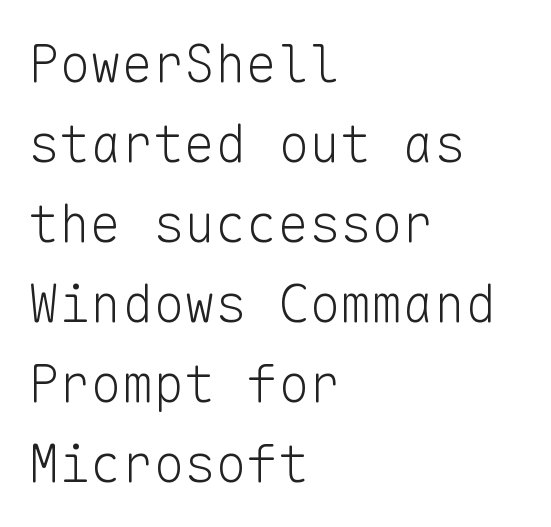
The image shows 52 px light sans-serif type, upright, monospaced; set left-aligned, normal line spacing (1.54x), normal letter spacing, not underlined; low stroke contrast and a medium x-height.
